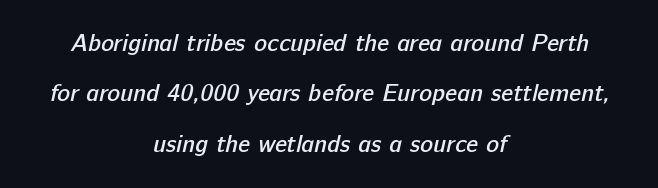
Q: Is the text bold? A: Semi-bold.
Q: Is the text underlined? A: No.
Q: How is the paragraph aligned? A: Centered.
Q: Is the spacing between letters normal or unusually wide? A: Normal.
Q: Is the spacing between lines tight, normal or loose? A: Loose.
